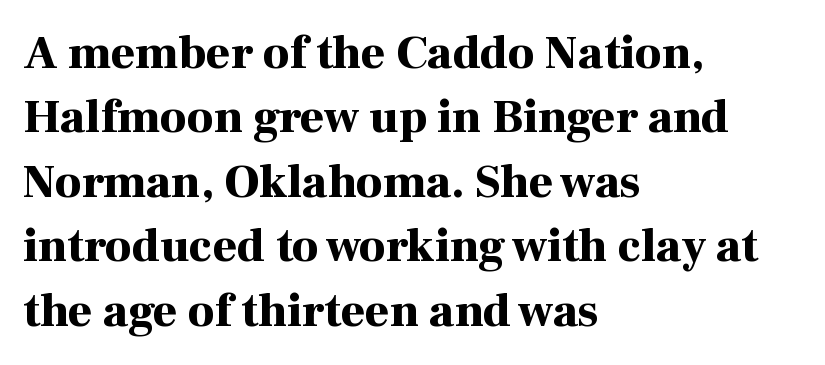
{"serif": "yes", "italic": "no", "bold": "yes", "weight": "bold", "width": "normal", "stroke_contrast": "high", "x_height": "medium", "monospaced": "no", "underline": "no", "align": "left", "line_spacing": "normal", "line_spacing_ratio": 1.37, "letter_spacing": "normal", "letter_spacing_em": 0.0, "glyph_px": 47}
